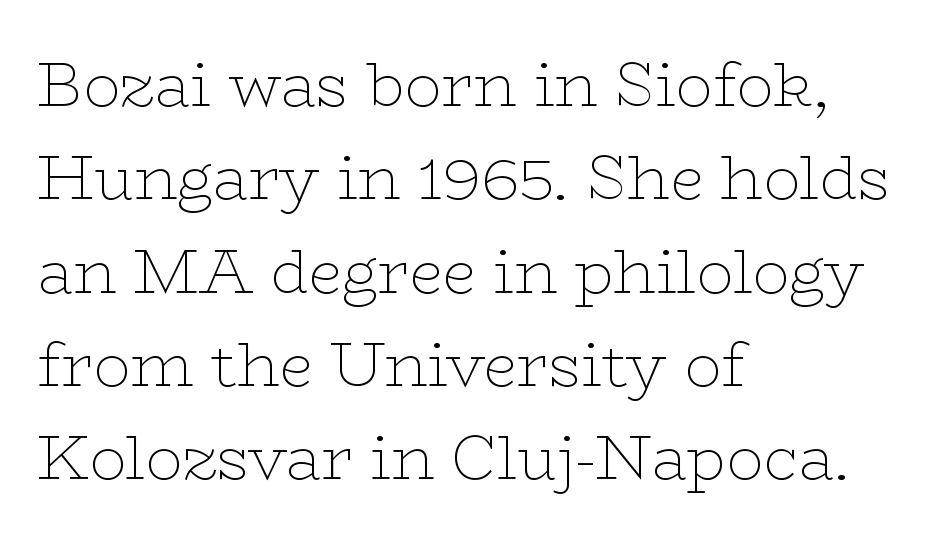
The image shows 61 px thin, wide serif type, upright; set left-aligned, normal line spacing (1.53x), normal letter spacing, not underlined; low stroke contrast and a medium x-height.
